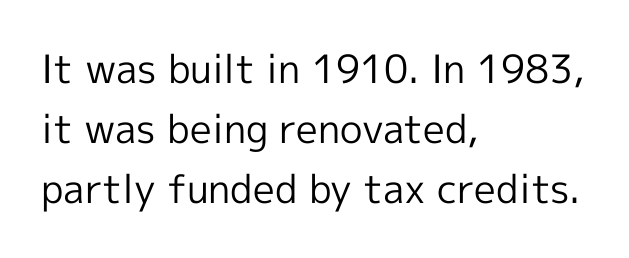
Q: Is the text bold? A: No.
Q: Is the text italic (slanted)? A: No, it is upright.
Q: Is the typeface a serif or a sans-serif typeface? A: Sans-serif.
Q: Is the text underlined? A: No.
Q: How is the paragraph aligned? A: Left-aligned.
Q: Is the spacing between letters normal or unusually wide? A: Normal.
Q: Is the spacing between lines tight, normal or loose? A: Normal.
Q: Width (condensed, normal, or wide)? A: Normal.
Q: x-height? A: Medium.
Q: Monospaced? A: No.
